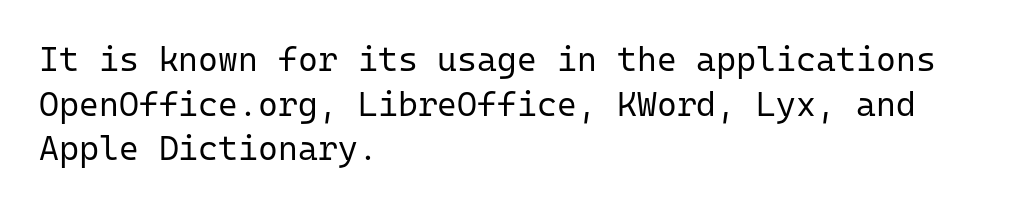
{"serif": "no", "italic": "no", "bold": "no", "weight": "regular", "width": "normal", "stroke_contrast": "low", "x_height": "medium", "monospaced": "yes", "underline": "no", "align": "left", "line_spacing": "normal", "line_spacing_ratio": 1.31, "letter_spacing": "normal", "letter_spacing_em": 0.0, "glyph_px": 34}
